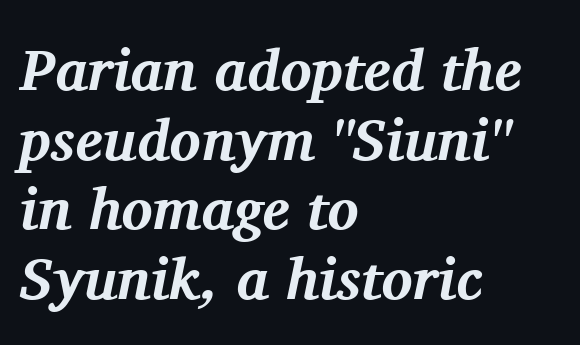
{"serif": "yes", "italic": "yes", "lean": "right", "slant_degrees": 11, "bold": "yes", "weight": "bold", "width": "normal", "stroke_contrast": "medium", "x_height": "medium", "monospaced": "no", "underline": "no", "align": "left", "line_spacing_ratio": 1.2, "letter_spacing": "normal", "letter_spacing_em": 0.0, "glyph_px": 58}
